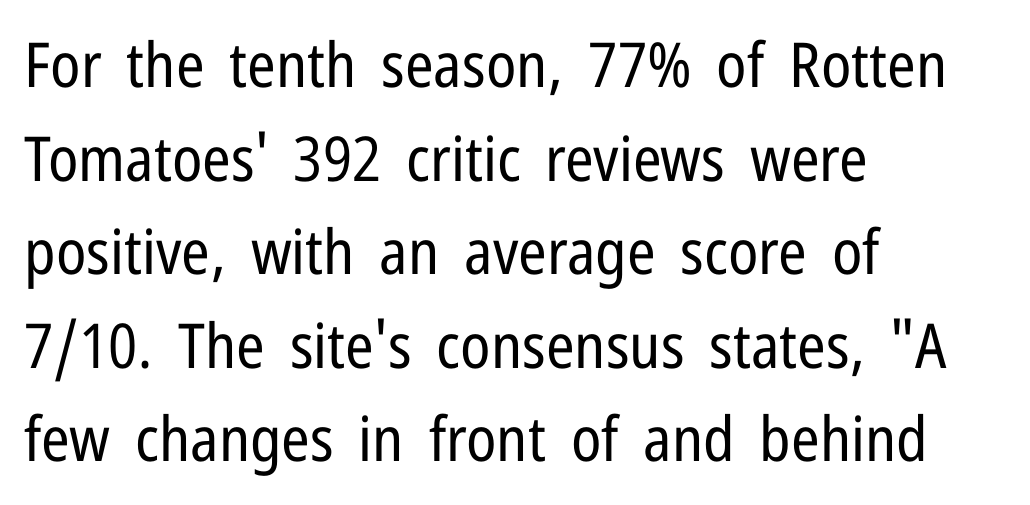
{"serif": "no", "italic": "no", "bold": "no", "weight": "regular", "width": "condensed", "stroke_contrast": "low", "x_height": "medium", "monospaced": "no", "underline": "no", "align": "left", "line_spacing": "normal", "line_spacing_ratio": 1.51, "letter_spacing": "normal", "letter_spacing_em": 0.0, "glyph_px": 62}
